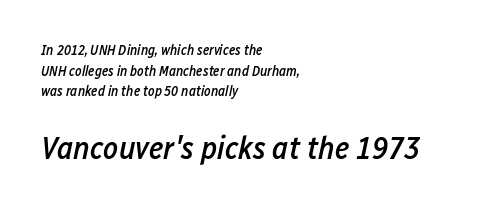
The image shows 32 px semibold, condensed type, italic (leaning right); set left-aligned, normal line spacing (1.47x), normal letter spacing, not underlined; the second (bottom) block is 2.29x larger; low stroke contrast and a medium x-height.
